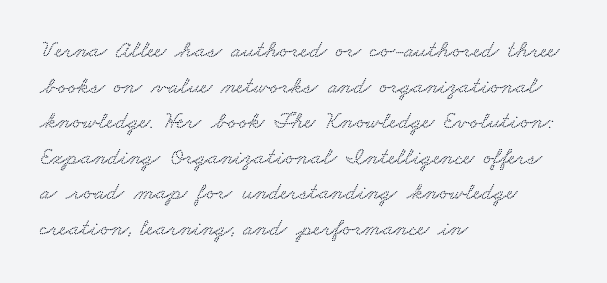
The setting favours the left margin, as ordinary paragraphs usually do. The baseline area is clear. The lines sit at an ordinary, default distance from one another. Students, note that the glyphs here touch the page at normal intervals.
